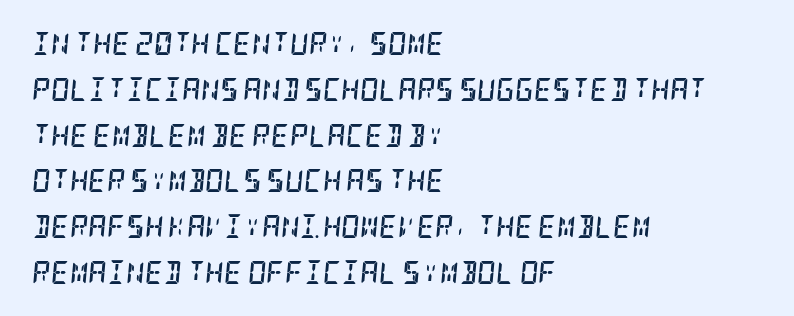
The image shows 23 px bold type, italic (leaning right); set left-aligned, loose line spacing (1.99x), normal letter spacing, not underlined.
